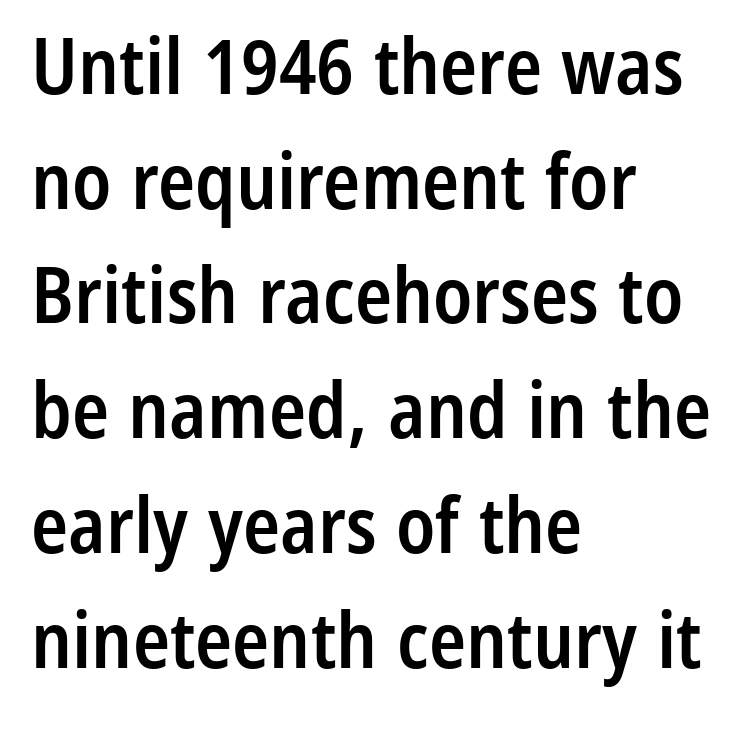
Typesetter's note: demi weight, one step under bold. The type family on display is of the sans-serif kind. The passage is arranged the way most books set body copy — flush left. Varying glyph widths throughout — classic text-font behaviour. Quick note: interline space is typical. The letters stand upright; this is a roman face.
